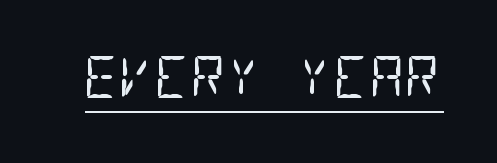
The image shows 55 px regular-weight, condensed sans-serif type, monospaced; set normal letter spacing, underlined; low stroke contrast and a large x-height.
